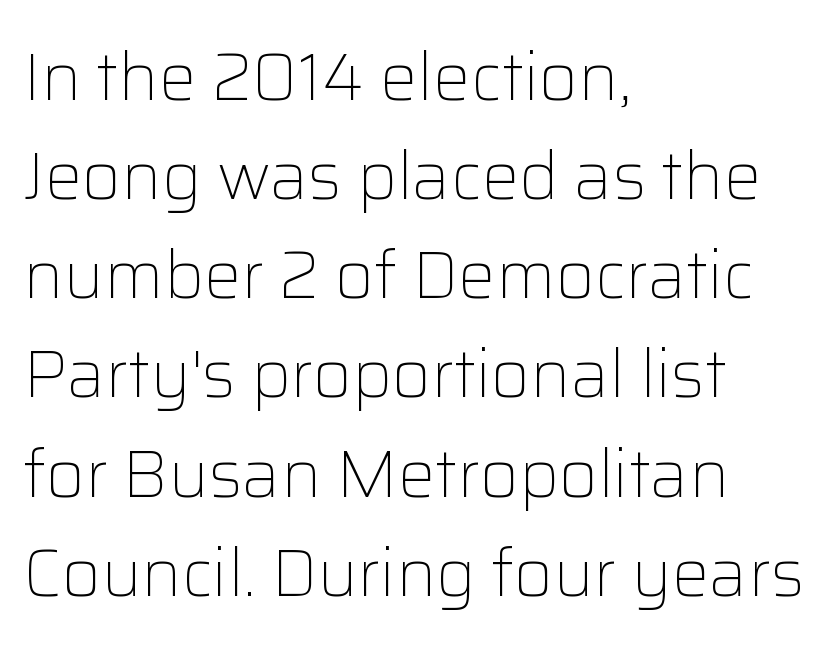
Leftover space on each line is placed entirely after the last word. Line spacing here is normal. This rendering features lettering with no underline. Proportional: the letters do not fall into vertical columns. What kind of face is this? One without serifs — a sans.
